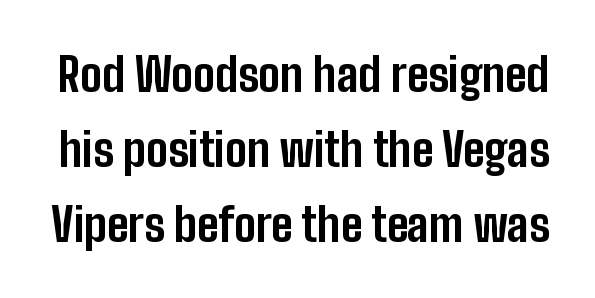
In terms of letterspacing, this is plain default setting. This block has exactly the height ordinary leading produces. Caption: bold face, heavy strokes. Looks like regular typesetting: each glyph gets only the width it needs. The area under the type is left untouched. A sans-serif font was chosen for this passage.
